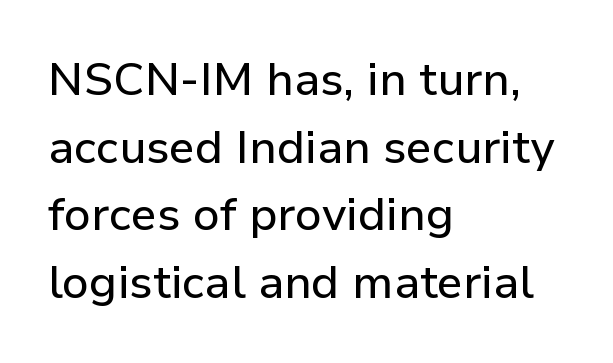
{"serif": "no", "italic": "no", "width": "normal", "stroke_contrast": "low", "x_height": "medium", "monospaced": "no", "underline": "no", "align": "left", "line_spacing": "normal", "line_spacing_ratio": 1.47, "letter_spacing": "normal", "letter_spacing_em": 0.0, "glyph_px": 46}
